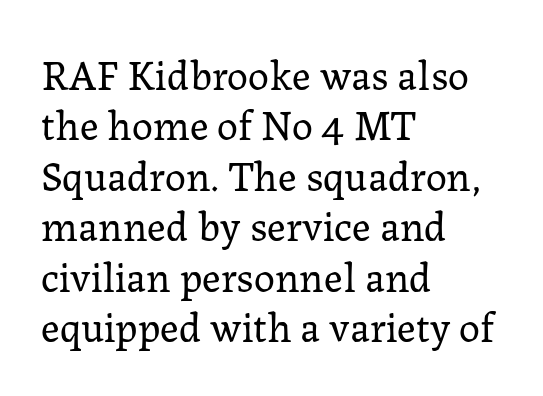
Q: Is the text bold? A: No.
Q: Is the text italic (slanted)? A: No, it is upright.
Q: Is the typeface a serif or a sans-serif typeface? A: Serif.
Q: Is the text underlined? A: No.
Q: How is the paragraph aligned? A: Left-aligned.
Q: Is the spacing between letters normal or unusually wide? A: Normal.
Q: Width (condensed, normal, or wide)? A: Normal.
Q: Stroke contrast? A: Low.
Q: x-height? A: Medium.
Q: Monospaced? A: No.
